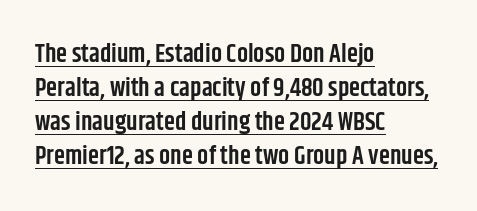
The rendering uses a moderate line-height, typical for paragraphs. Short and long lines alike share a common starting point at left. The type is set solid horizontally, with unmodified tracking. Descenders here cross a horizontal rule under the line. Slightly chunky letters — semibold, I'd say, not full bold.
